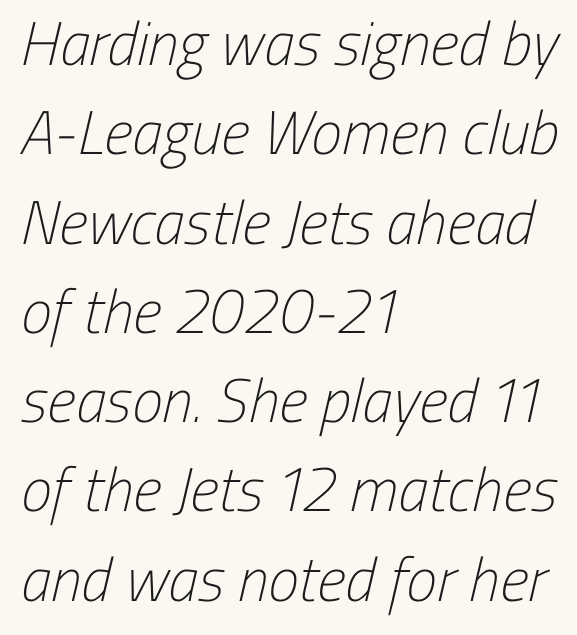
Q: Is the text bold? A: No.
Q: Is the typeface a serif or a sans-serif typeface? A: Sans-serif.
Q: Is the text underlined? A: No.
Q: How is the paragraph aligned? A: Left-aligned.
Q: Is the spacing between letters normal or unusually wide? A: Normal.
Q: Is the spacing between lines tight, normal or loose? A: Normal.
Q: Width (condensed, normal, or wide)? A: Condensed.
Q: Stroke contrast? A: Low.
Q: x-height? A: Medium.
Q: Monospaced? A: No.
